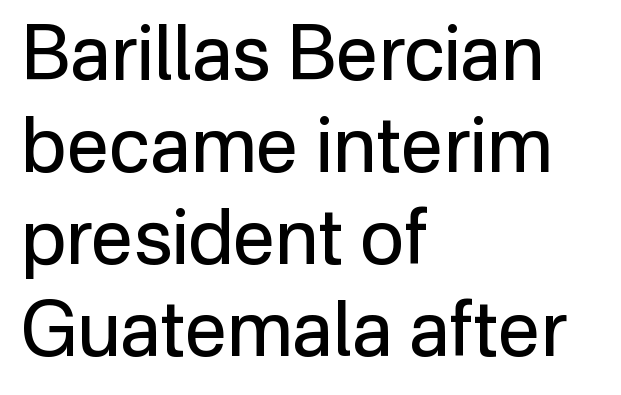
These lines are rendered in a variable-pitch font. The rendering shows plain stroke endings on the letterforms — a sans-serif design. Upright lettering throughout. Bare-footed words on every line. Weight: in the light-to-regular range.
